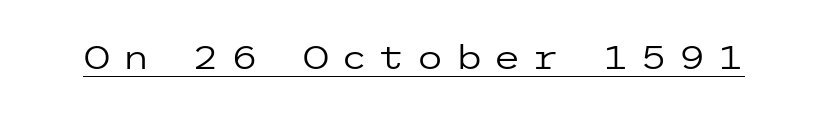
Q: Is the text bold? A: No.
Q: Is the text italic (slanted)? A: No, it is upright.
Q: Is the typeface a serif or a sans-serif typeface? A: Sans-serif.
Q: Is the text underlined? A: Yes.
Q: Is the spacing between letters normal or unusually wide? A: Unusually wide.
Q: Width (condensed, normal, or wide)? A: Wide.
Q: Stroke contrast? A: Low.
Q: x-height? A: Medium.
